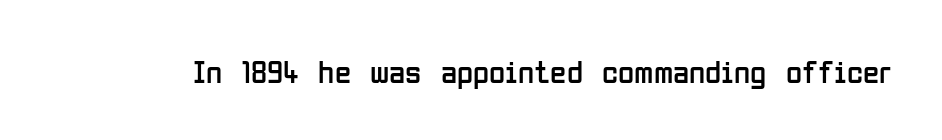
{"serif": "no", "italic": "no", "bold": "no", "weight": "regular", "width": "condensed", "stroke_contrast": "low", "x_height": "medium", "monospaced": "no", "underline": "no", "letter_spacing": "normal", "letter_spacing_em": 0.0, "glyph_px": 33}
